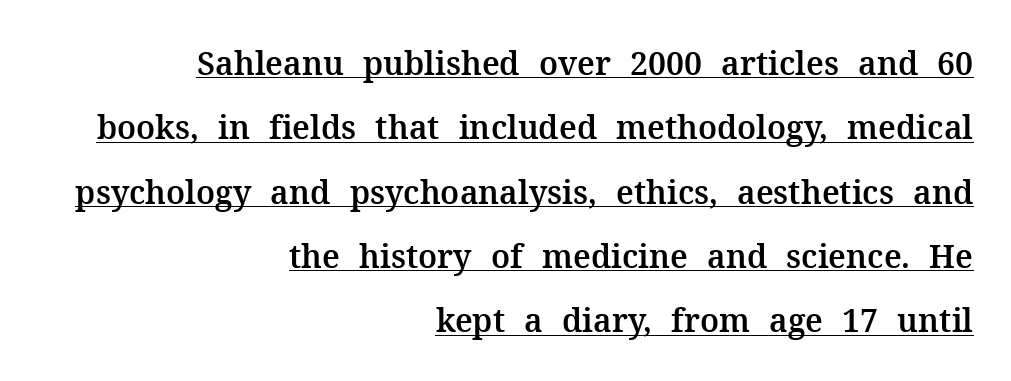
Q: Is the text italic (slanted)? A: No, it is upright.
Q: Is the typeface a serif or a sans-serif typeface? A: Serif.
Q: Is the text underlined? A: Yes.
Q: How is the paragraph aligned? A: Right-aligned.
Q: Is the spacing between letters normal or unusually wide? A: Normal.
Q: Is the spacing between lines tight, normal or loose? A: Loose.
Q: Width (condensed, normal, or wide)? A: Normal.
Q: Stroke contrast? A: Medium.
Q: x-height? A: Medium.
Q: Monospaced? A: No.
